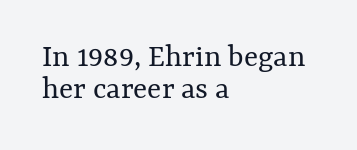
The image shows 33 px regular-weight type, upright; set left-aligned, tight line spacing (0.97x), normal letter spacing, not underlined; medium stroke contrast and a medium x-height.
